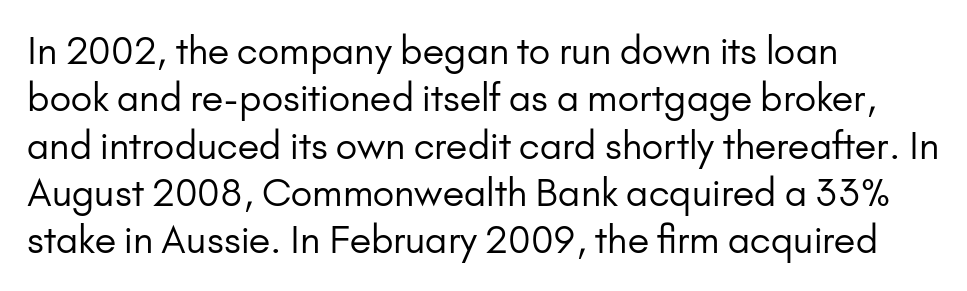
Q: Is the text bold? A: No.
Q: Is the text italic (slanted)? A: No, it is upright.
Q: Is the typeface a serif or a sans-serif typeface? A: Sans-serif.
Q: Is the text underlined? A: No.
Q: How is the paragraph aligned? A: Left-aligned.
Q: Is the spacing between letters normal or unusually wide? A: Normal.
Q: Is the spacing between lines tight, normal or loose? A: Normal.
Q: Width (condensed, normal, or wide)? A: Normal.
Q: Stroke contrast? A: Low.
Q: x-height? A: Small.
Q: Monospaced? A: No.
